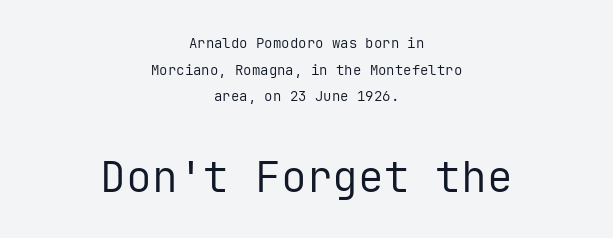
Q: Is the text bold? A: No.
Q: Is the text italic (slanted)? A: No, it is upright.
Q: Is the typeface a serif or a sans-serif typeface? A: Sans-serif.
Q: Is the text underlined? A: No.
Q: How is the paragraph aligned? A: Centered.
Q: Is the spacing between letters normal or unusually wide? A: Normal.
Q: Is the spacing between lines tight, normal or loose? A: Loose.
Q: Which block of text is set in a larger size, the first (top) or the second (bottom)? A: The second (bottom) one.
Q: Width (condensed, normal, or wide)? A: Normal.
Q: Stroke contrast? A: Low.
Q: x-height? A: Medium.
Q: Monospaced? A: Yes.
